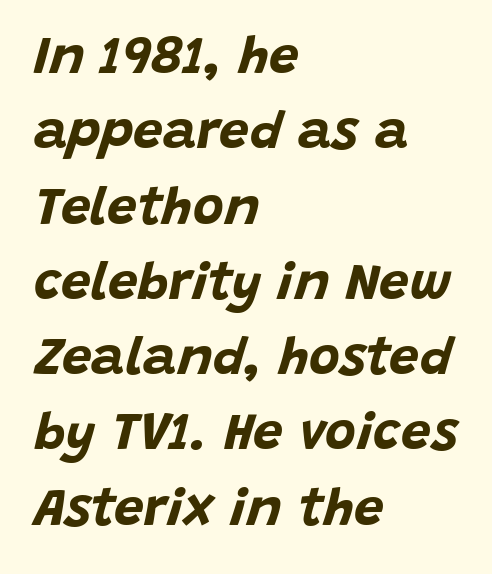
The image shows 53 px bold type, italic (leaning right); set left-aligned, normal line spacing (1.42x), normal letter spacing, not underlined; low stroke contrast and a large x-height.
